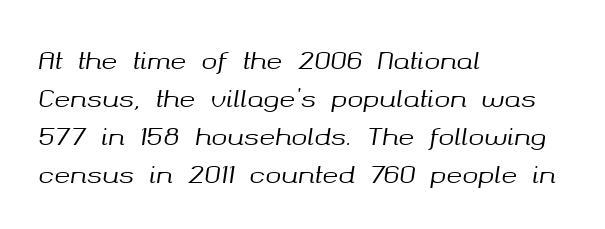
Q: Is the text italic (slanted)? A: Yes, it leans right by about 8 degrees.
Q: Is the text underlined? A: No.
Q: How is the paragraph aligned? A: Left-aligned.
Q: Is the spacing between letters normal or unusually wide? A: Normal.
Q: Is the spacing between lines tight, normal or loose? A: Normal.
